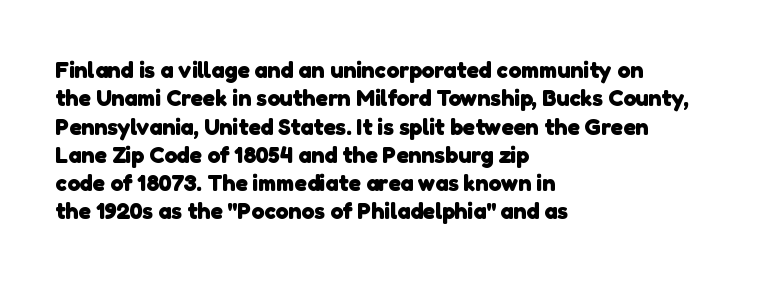
Q: Is the text bold? A: Yes.
Q: Is the text underlined? A: No.
Q: How is the paragraph aligned? A: Left-aligned.
Q: Is the spacing between letters normal or unusually wide? A: Normal.
